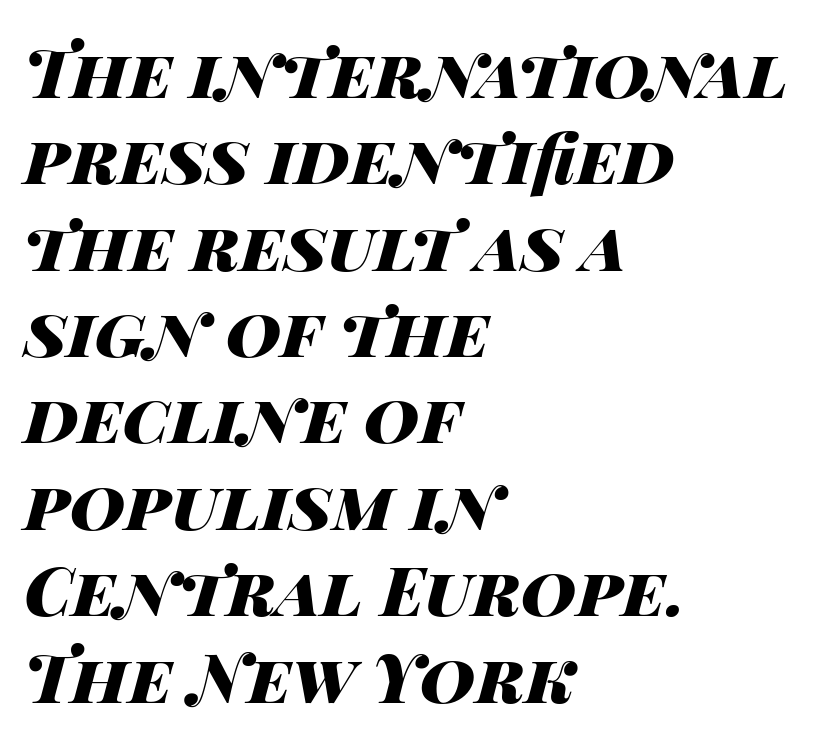
Words float on clear page, feet unadorned. Look at the tracking — it's just the regular setting, nothing added. The rag falls on the right side of this text block. In terms of leading, this rendering sits right in the middle. Style check: oblique. Each letter keeps its own natural width here, so spacing adapts to shape.
